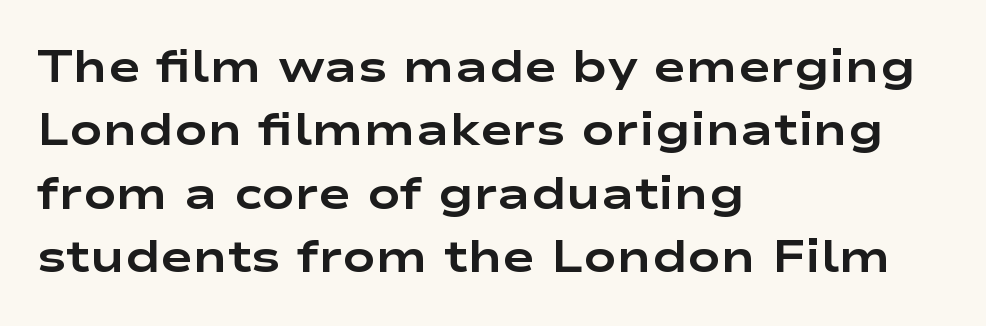
The typeface chosen for these lines omits serifs. Nobody drew a line under any word here. Each line starts at the same left margin while the right side varies. Short note: letters normally spaced. Every stem runs plumb, perpendicular to the baseline.
